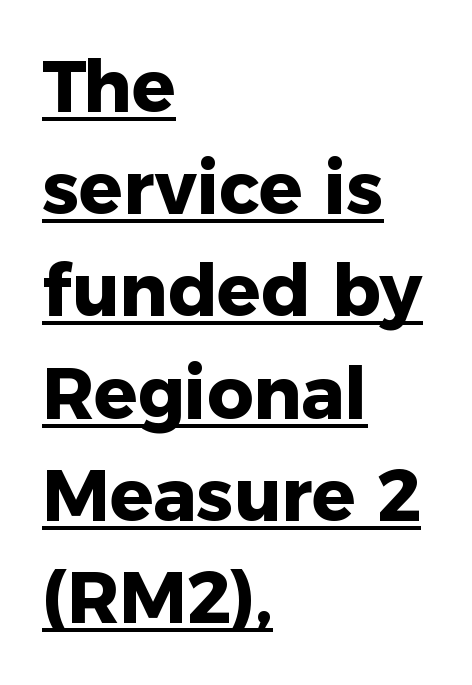
Q: Is the text bold? A: Yes.
Q: Is the text italic (slanted)? A: No, it is upright.
Q: Is the typeface a serif or a sans-serif typeface? A: Sans-serif.
Q: Is the text underlined? A: Yes.
Q: How is the paragraph aligned? A: Left-aligned.
Q: Is the spacing between letters normal or unusually wide? A: Normal.
Q: Is the spacing between lines tight, normal or loose? A: Normal.
Q: Width (condensed, normal, or wide)? A: Normal.
Q: Stroke contrast? A: Low.
Q: x-height? A: Medium.
Q: Monospaced? A: No.
